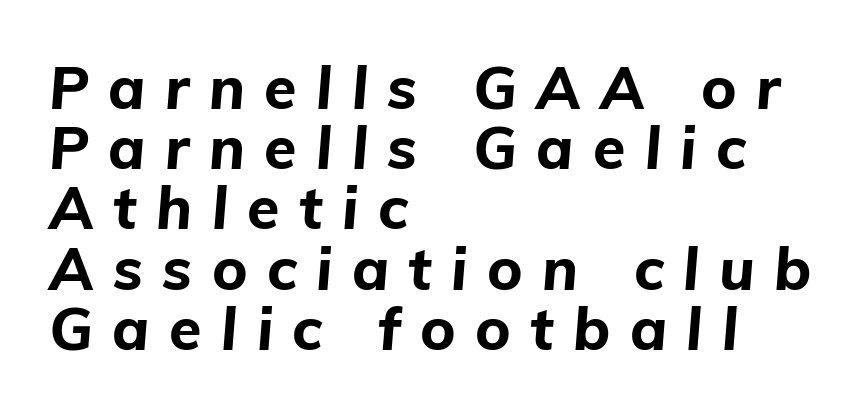
The image shows 59 px bold type, italic (leaning right); set left-aligned, tight line spacing (1.02x), unusually wide letter spacing (+0.33 em), not underlined; low stroke contrast and a medium x-height.
